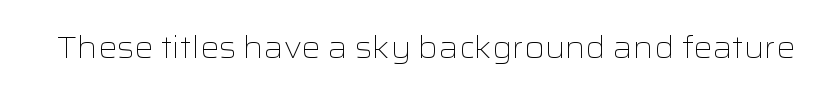
{"serif": "no", "italic": "no", "bold": "no", "weight": "light", "width": "wide", "stroke_contrast": "low", "x_height": "medium", "monospaced": "no", "underline": "no", "letter_spacing": "normal", "letter_spacing_em": 0.0, "glyph_px": 30}
